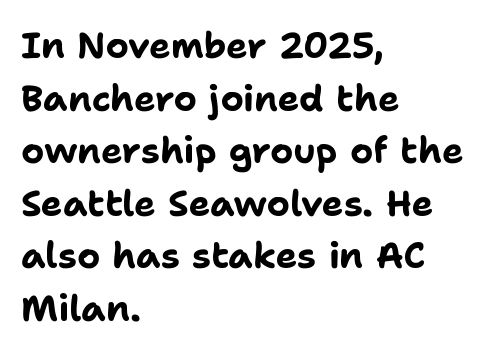
{"serif": "no", "italic": "no", "bold": "yes", "weight": "bold", "width": "normal", "stroke_contrast": "low", "x_height": "medium", "monospaced": "no", "underline": "no", "align": "left", "line_spacing": "normal", "line_spacing_ratio": 1.46, "letter_spacing": "normal", "letter_spacing_em": 0.0, "glyph_px": 36}
